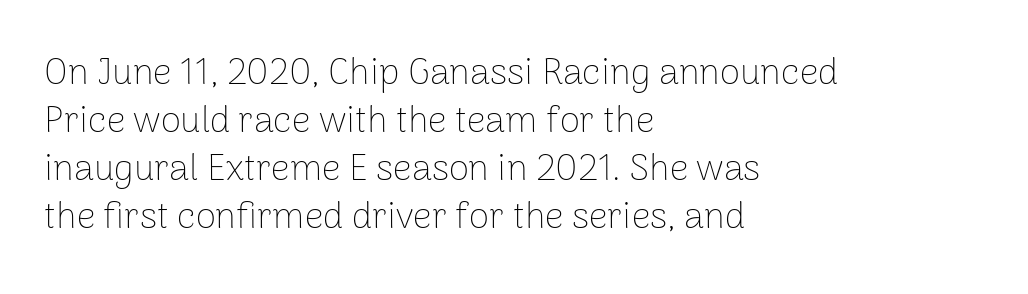
Q: Is the text bold? A: No.
Q: Is the text italic (slanted)? A: No, it is upright.
Q: Is the typeface a serif or a sans-serif typeface? A: Sans-serif.
Q: Is the text underlined? A: No.
Q: How is the paragraph aligned? A: Left-aligned.
Q: Is the spacing between letters normal or unusually wide? A: Normal.
Q: Is the spacing between lines tight, normal or loose? A: Normal.
Q: Width (condensed, normal, or wide)? A: Normal.
Q: Stroke contrast? A: Low.
Q: x-height? A: Medium.
Q: Monospaced? A: No.
